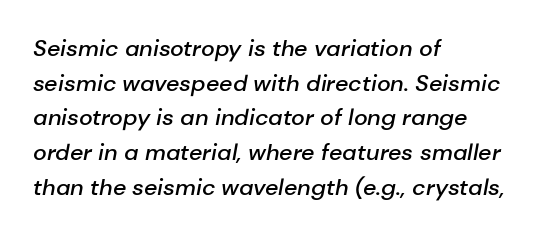
The rows are spaced the way most documents space them. Glance below the letters and you will spot only blank space. These lines stack with their left ends in a neat column. The rendering uses a semibold face; strokes are thickened but not to full bold.
